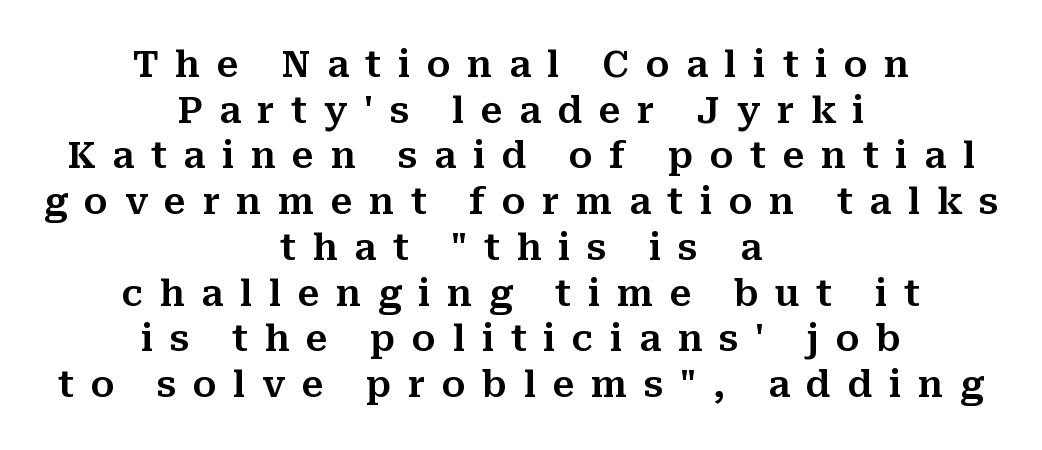
Q: Is the text italic (slanted)? A: No, it is upright.
Q: Is the typeface a serif or a sans-serif typeface? A: Serif.
Q: Is the text underlined? A: No.
Q: How is the paragraph aligned? A: Centered.
Q: Is the spacing between letters normal or unusually wide? A: Unusually wide.
Q: Is the spacing between lines tight, normal or loose? A: Normal.
Q: Width (condensed, normal, or wide)? A: Normal.
Q: Stroke contrast? A: Medium.
Q: x-height? A: Medium.
Q: Monospaced? A: No.
